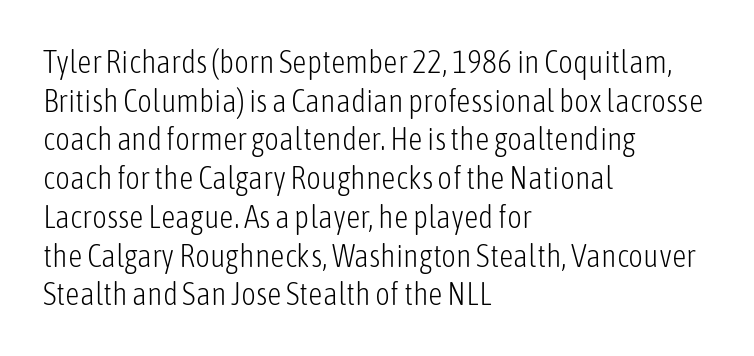
{"serif": "no", "italic": "no", "bold": "no", "weight": "light", "width": "condensed", "stroke_contrast": "low", "x_height": "medium", "monospaced": "no", "underline": "no", "align": "left", "line_spacing_ratio": 1.21, "letter_spacing": "normal", "letter_spacing_em": 0.0, "glyph_px": 32}
